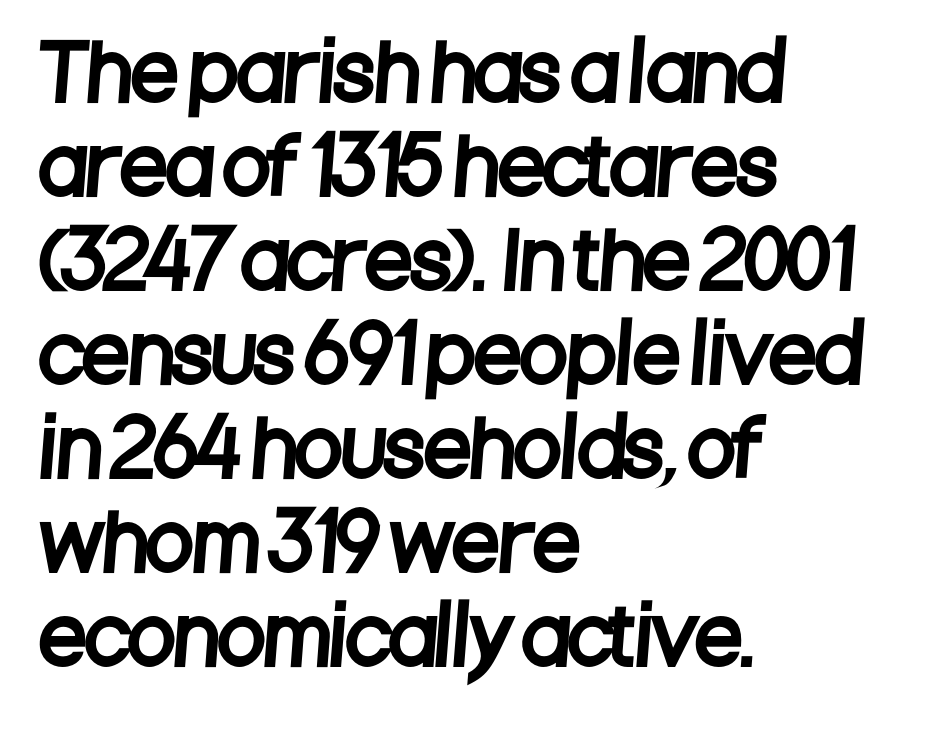
Unmarked baselines from the first word to the last. Compared with typical body copy, the letter spacing here is the same. Varying glyph widths throughout — classic text-font behaviour. Does the copy run flush right? No — it runs flush left.
